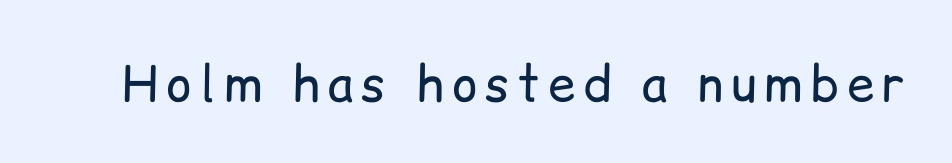
The string is rendered with underlining switched off. Weight class: somewhere from thin through regular. This is roman type, the default non-slanted kind. Each letter keeps its own natural width here, so spacing adapts to shape.
